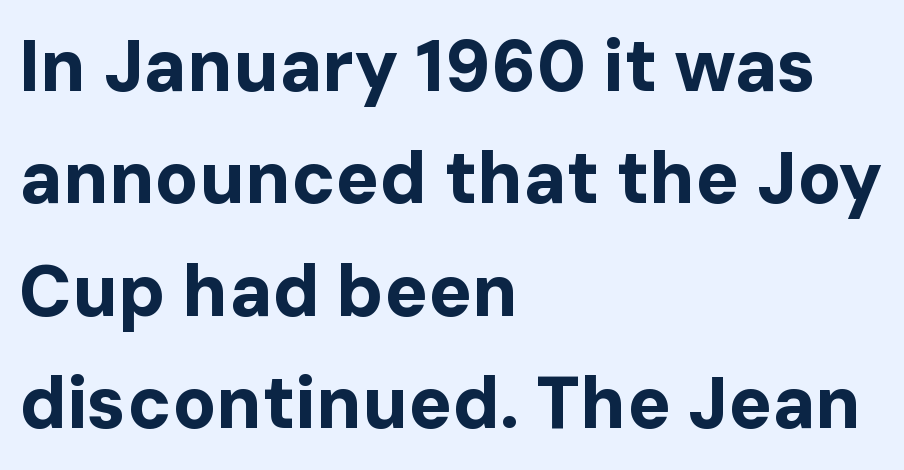
The line-height multiplier appears to be the usual default. Thick stems and heavy bowls — unmistakably bold. The rendering uses natural spacing where letterforms have individual widths. Visually the block forms a straight wall on the left and a jagged coastline on the right. The foot of each line stays bare and open. How are the letters spaced? Ordinarily, with no added tracking.
